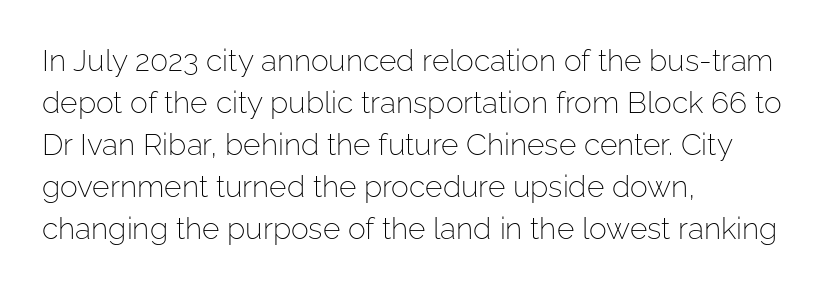
{"serif": "no", "italic": "no", "bold": "no", "weight": "light", "width": "normal", "stroke_contrast": "low", "x_height": "medium", "monospaced": "no", "underline": "no", "align": "left", "line_spacing": "normal", "line_spacing_ratio": 1.4, "letter_spacing": "normal", "letter_spacing_em": 0.0, "glyph_px": 30}
